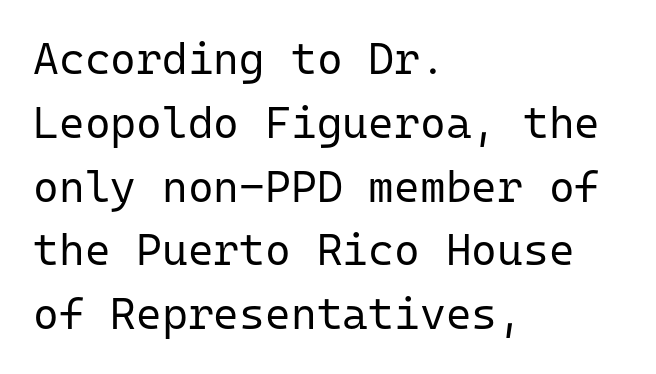
{"serif": "no", "italic": "no", "bold": "no", "weight": "regular", "width": "normal", "stroke_contrast": "low", "x_height": "medium", "monospaced": "yes", "underline": "no", "align": "left", "line_spacing": "normal", "line_spacing_ratio": 1.45, "letter_spacing": "normal", "letter_spacing_em": 0.0, "glyph_px": 44}
